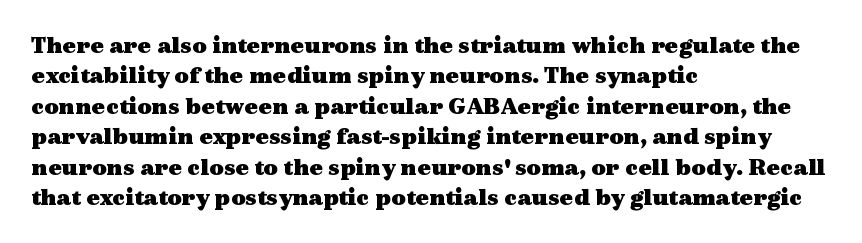
The image shows 25 px bold type, upright; set left-aligned, line spacing 1.22x, normal letter spacing, not underlined.
